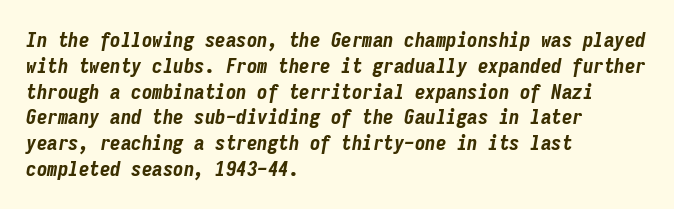
Q: Is the text bold? A: Yes.
Q: Is the text italic (slanted)? A: Yes, it leans right by about 9 degrees.
Q: Is the text underlined? A: No.
Q: How is the paragraph aligned? A: Left-aligned.
Q: Is the spacing between letters normal or unusually wide? A: Normal.
